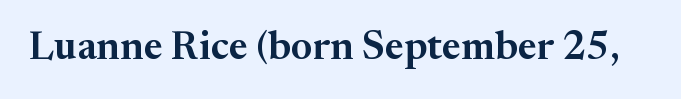
Q: Is the text italic (slanted)? A: No, it is upright.
Q: Is the typeface a serif or a sans-serif typeface? A: Serif.
Q: Is the text underlined? A: No.
Q: Is the spacing between letters normal or unusually wide? A: Normal.
Q: Width (condensed, normal, or wide)? A: Normal.
Q: Stroke contrast? A: Medium.
Q: x-height? A: Medium.
Q: Monospaced? A: No.
